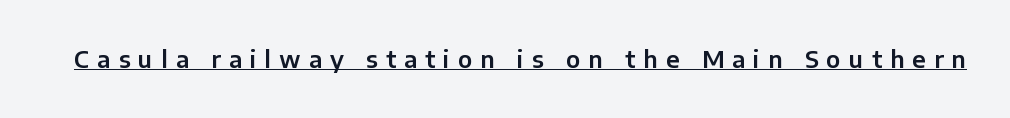
Q: Is the text italic (slanted)? A: No, it is upright.
Q: Is the text underlined? A: Yes.
Q: Is the spacing between letters normal or unusually wide? A: Unusually wide.
